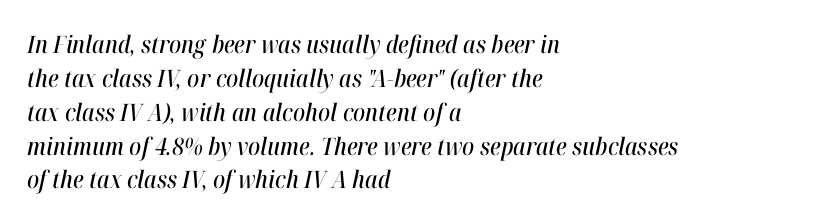
Q: Is the text italic (slanted)? A: Yes, it leans right by about 12 degrees.
Q: Is the text underlined? A: No.
Q: How is the paragraph aligned? A: Left-aligned.
Q: Is the spacing between letters normal or unusually wide? A: Normal.
Q: Is the spacing between lines tight, normal or loose? A: Normal.
